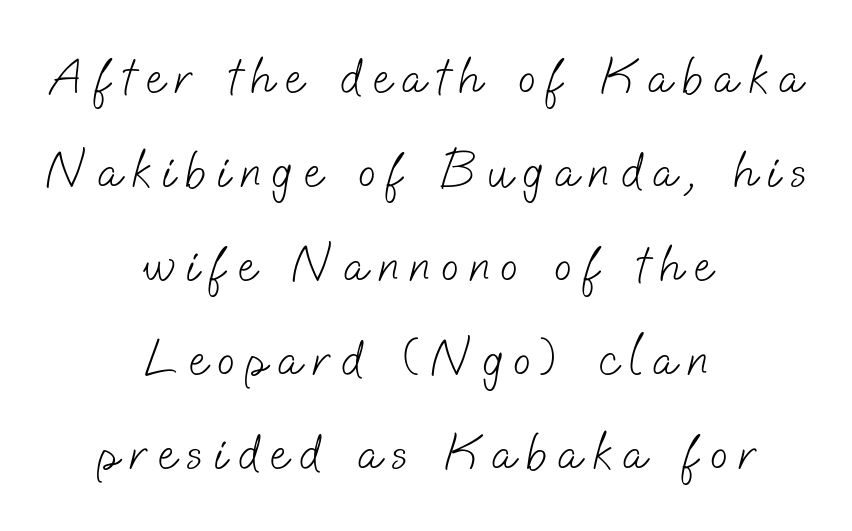
A typesetter would call this proportional, since set widths differ per character. Are there feet on the stems? There aren't — it's a sans. Students, note that the glyphs here are deliberately spaced far apart. Type without underlining. Casual observation: everything's sitting right in the middle.
